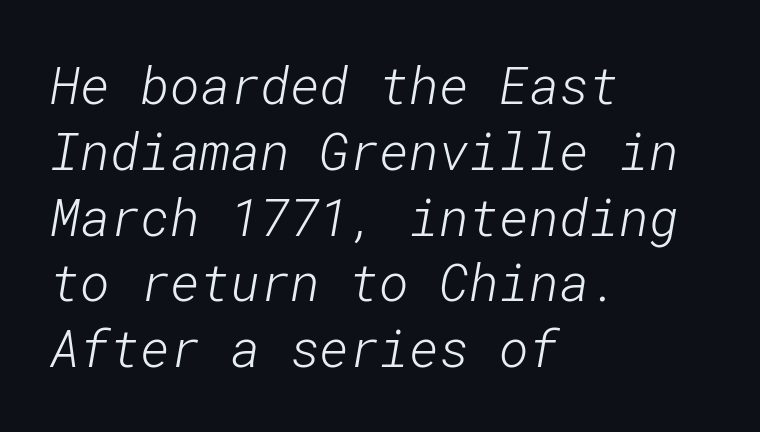
{"serif": "no", "bold": "no", "weight": "light", "width": "normal", "stroke_contrast": "low", "x_height": "medium", "underline": "no", "align": "left", "line_spacing": "normal", "line_spacing_ratio": 1.29, "letter_spacing": "normal", "letter_spacing_em": 0.0, "glyph_px": 51}
